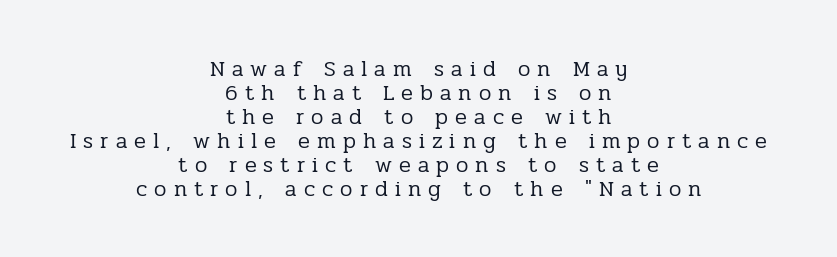
Q: Is the text bold? A: No.
Q: Is the text italic (slanted)? A: No, it is upright.
Q: Is the text underlined? A: No.
Q: How is the paragraph aligned? A: Centered.
Q: Is the spacing between letters normal or unusually wide? A: Unusually wide.
Q: Is the spacing between lines tight, normal or loose? A: Tight.
